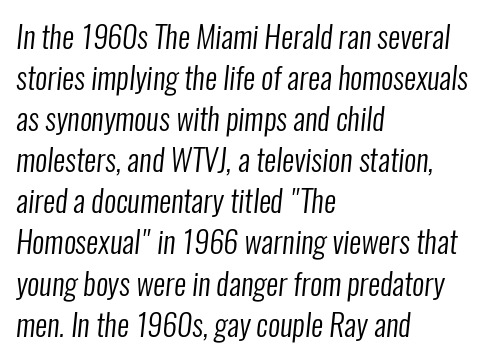
The passage shown stacks its lines at a standard gap. Spacing between characters is what you'd get straight out of the box. Check where the strokes stop: nothing finishes them off — pure sans. The gap between lines stays unmarked. Nothing heavy about these letters — not bold at all. Notice how the passage keeps a crisp vertical edge on the left only.
